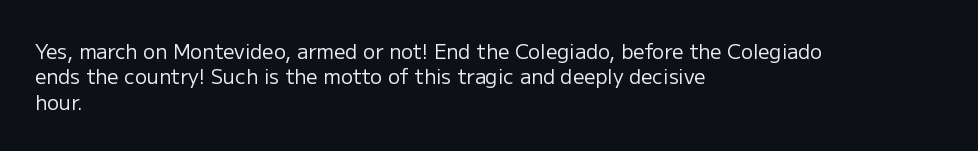
The image shows 20 px text type, upright; set left-aligned, normal line spacing (1.27x), normal letter spacing, not underlined.
